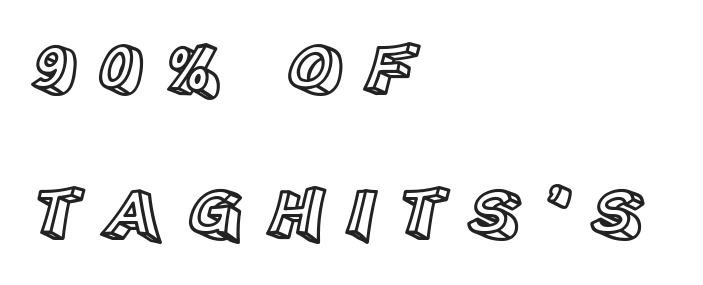
You could only call the tracking loose — the letters float apart. Spacing verdict: proportional, widths tailored to each character. The words here are not underlined. This rendering uses left alignment, leaving the right contour irregular.
